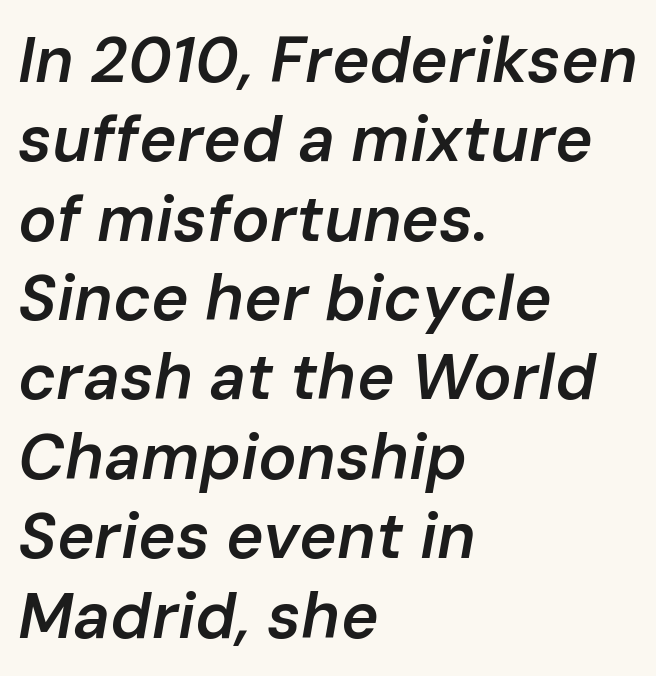
Q: Is the text bold? A: Semi-bold.
Q: Is the text italic (slanted)? A: Yes, it leans right by about 10 degrees.
Q: Is the text underlined? A: No.
Q: How is the paragraph aligned? A: Left-aligned.
Q: Is the spacing between letters normal or unusually wide? A: Normal.
Q: Width (condensed, normal, or wide)? A: Normal.
Q: Stroke contrast? A: Low.
Q: x-height? A: Medium.
Q: Monospaced? A: No.
